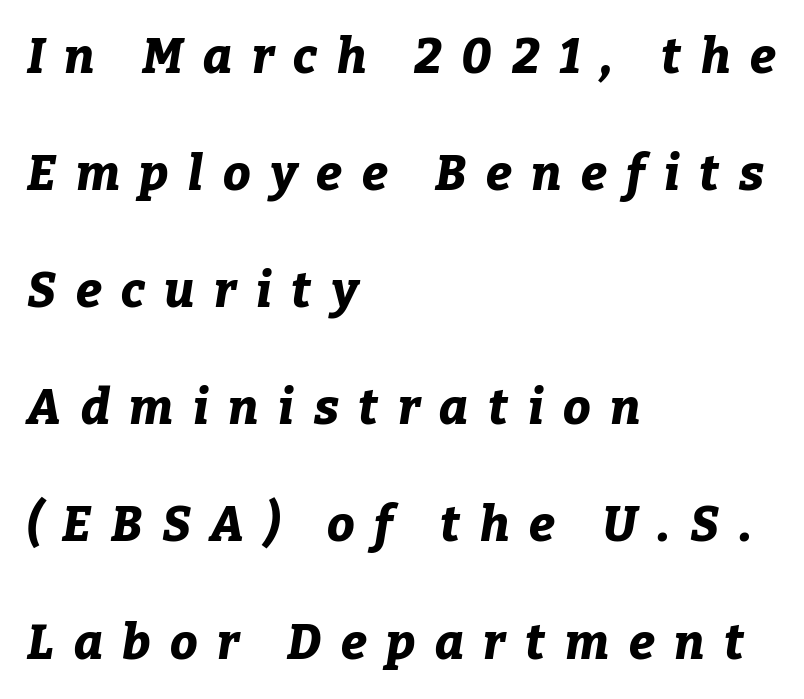
Q: Is the text bold? A: Yes.
Q: Is the text italic (slanted)? A: Yes, it leans right by about 9 degrees.
Q: Is the text underlined? A: No.
Q: How is the paragraph aligned? A: Left-aligned.
Q: Is the spacing between letters normal or unusually wide? A: Unusually wide.
Q: Is the spacing between lines tight, normal or loose? A: Loose.
Q: Width (condensed, normal, or wide)? A: Normal.
Q: Stroke contrast? A: Low.
Q: x-height? A: Medium.
Q: Monospaced? A: No.
